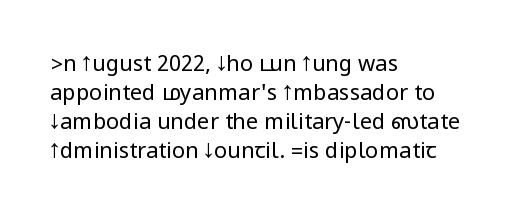
{"italic": "no", "bold": "no", "underline": "no", "align": "left", "line_spacing": "normal", "line_spacing_ratio": 1.32, "letter_spacing": "normal", "letter_spacing_em": 0.0, "glyph_px": 22}
